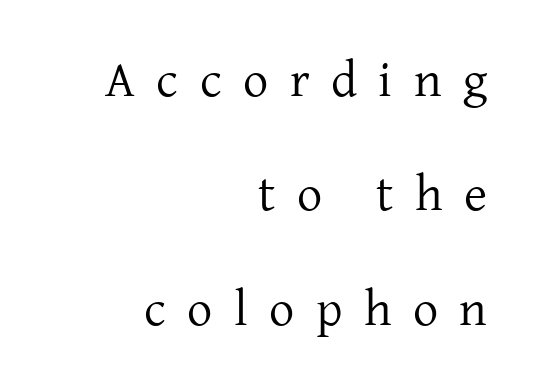
{"serif": "yes", "italic": "no", "bold": "no", "weight": "regular", "width": "normal", "stroke_contrast": "low", "x_height": "medium", "monospaced": "no", "underline": "no", "align": "right", "line_spacing": "loose", "line_spacing_ratio": 2.29, "letter_spacing": "wide", "letter_spacing_em": 0.43, "glyph_px": 50}
